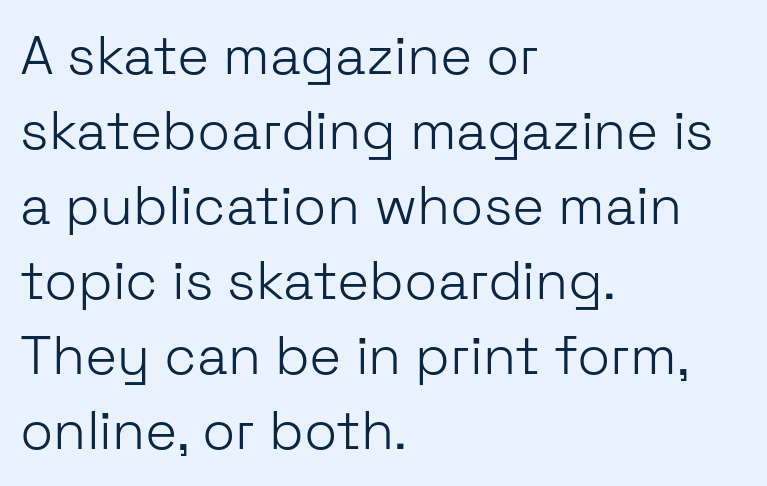
Q: Is the text bold? A: No.
Q: Is the text italic (slanted)? A: No, it is upright.
Q: Is the typeface a serif or a sans-serif typeface? A: Sans-serif.
Q: Is the text underlined? A: No.
Q: How is the paragraph aligned? A: Left-aligned.
Q: Is the spacing between letters normal or unusually wide? A: Normal.
Q: Is the spacing between lines tight, normal or loose? A: Normal.
Q: Width (condensed, normal, or wide)? A: Normal.
Q: Stroke contrast? A: Low.
Q: x-height? A: Medium.
Q: Monospaced? A: No.
